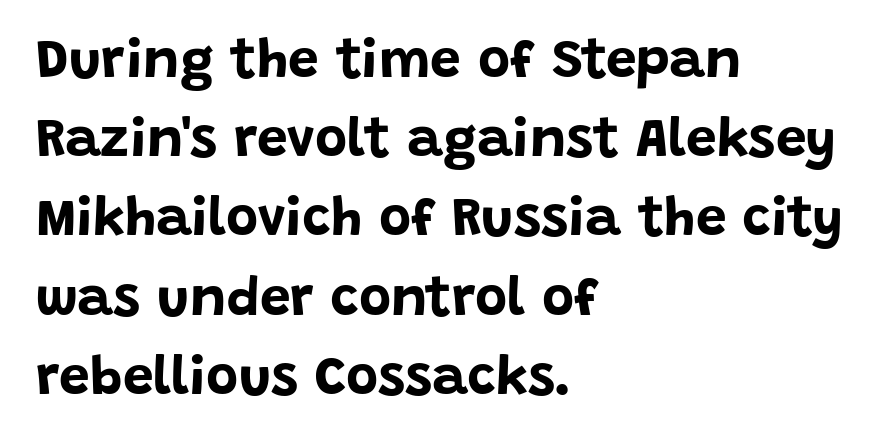
The letters sit at their default tracking, neither squeezed nor spread. You can tell from the bare stems that sans-serif type was used. Ascenders rise straight up at ninety degrees. The face used here is proportionally spaced, like ordinary book or web type.
